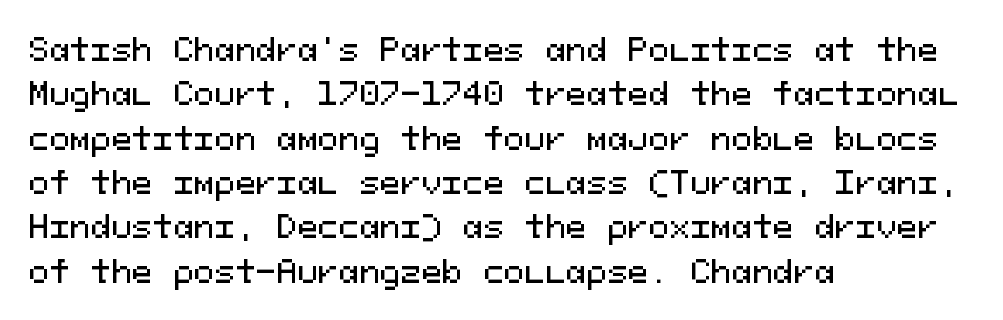
The foot of each line stays bare and open. A typesetter would mark this as roman, not italic. Regarding serifs, this sample does without them. Letter spacing: default.
